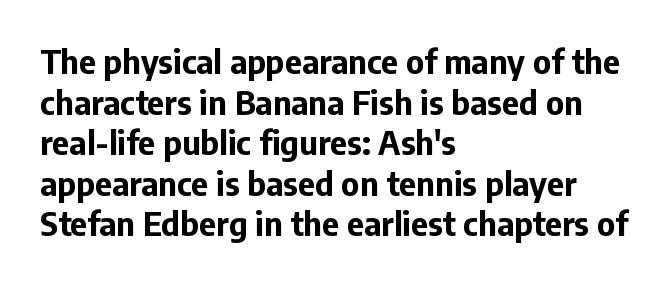
The strokes are fattened all the way to bold. Check where the strokes stop: nothing finishes them off — pure sans. The specimen reads as upright at a glance. Beneath every word, the page is bare. This rendering leaves character spacing at its baseline value.
